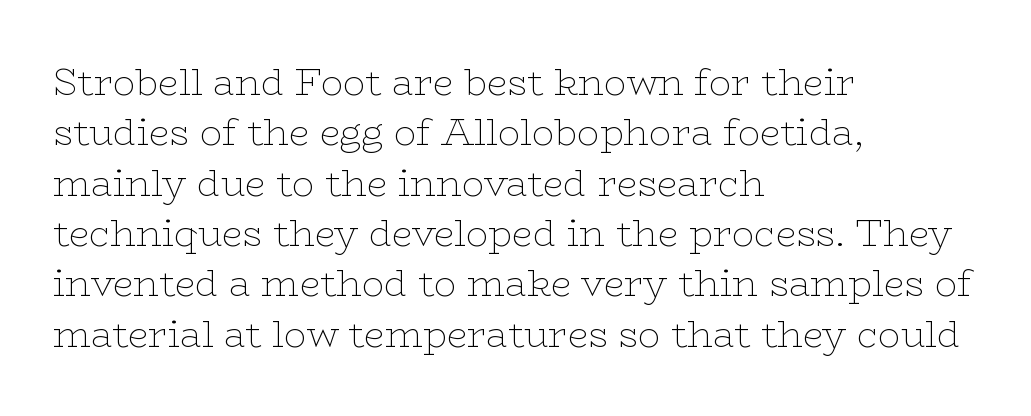
Q: Is the text bold? A: No.
Q: Is the text italic (slanted)? A: No, it is upright.
Q: Is the typeface a serif or a sans-serif typeface? A: Serif.
Q: Is the text underlined? A: No.
Q: How is the paragraph aligned? A: Left-aligned.
Q: Is the spacing between letters normal or unusually wide? A: Normal.
Q: Is the spacing between lines tight, normal or loose? A: Normal.
Q: Width (condensed, normal, or wide)? A: Wide.
Q: Stroke contrast? A: Low.
Q: x-height? A: Medium.
Q: Monospaced? A: No.
